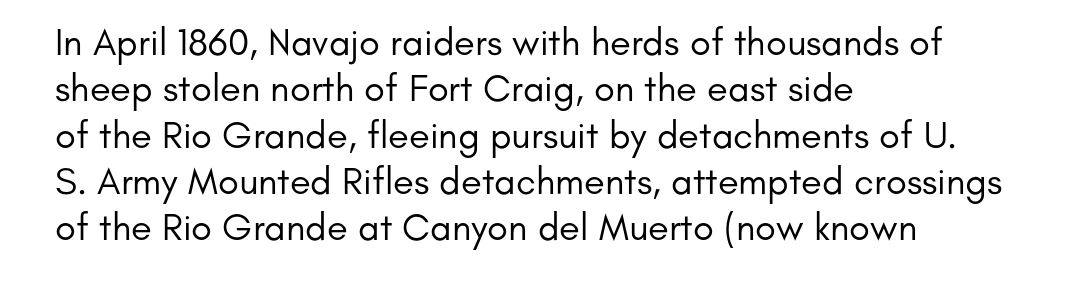
Q: Is the text bold? A: No.
Q: Is the text italic (slanted)? A: No, it is upright.
Q: Is the typeface a serif or a sans-serif typeface? A: Sans-serif.
Q: Is the text underlined? A: No.
Q: How is the paragraph aligned? A: Left-aligned.
Q: Is the spacing between letters normal or unusually wide? A: Normal.
Q: Width (condensed, normal, or wide)? A: Normal.
Q: Stroke contrast? A: Low.
Q: x-height? A: Small.
Q: Monospaced? A: No.
